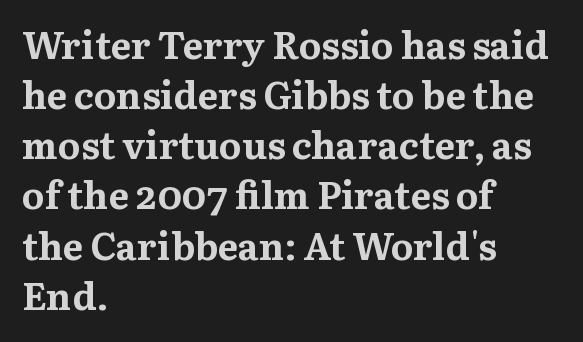
The image shows 38 px bold serif type, upright; set left-aligned, normal line spacing (1.32x), normal letter spacing, not underlined; medium stroke contrast and a medium x-height.
